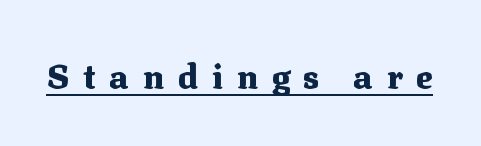
Students, this is bold: see how much ink each stroke carries. These lines are rendered in a variable-pitch font. Looks like someone drew a line under every word here. Observe the serifs anchoring each vertical stroke in this sample.
